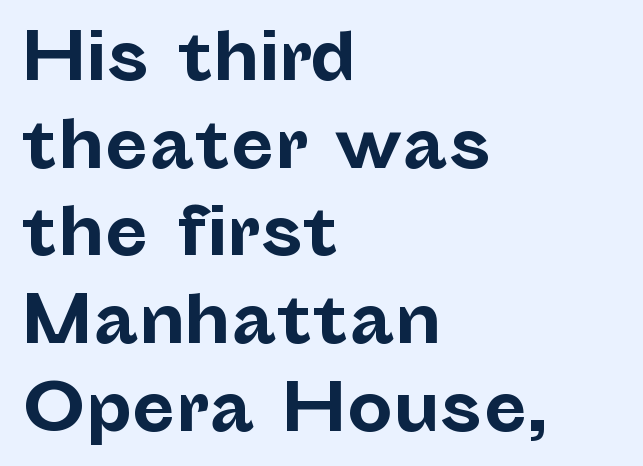
The image shows 64 px bold sans-serif type, upright; set left-aligned, normal line spacing (1.37x), normal letter spacing, not underlined; low stroke contrast and a medium x-height.
